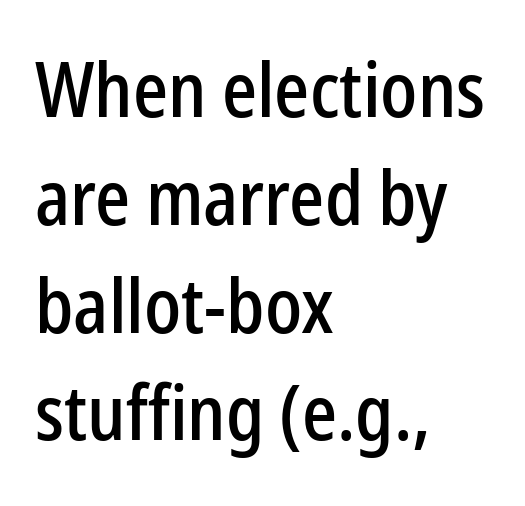
{"serif": "no", "italic": "no", "width": "condensed", "stroke_contrast": "low", "x_height": "medium", "monospaced": "no", "underline": "no", "align": "left", "line_spacing": "normal", "line_spacing_ratio": 1.4, "letter_spacing": "normal", "letter_spacing_em": 0.0, "glyph_px": 77}
